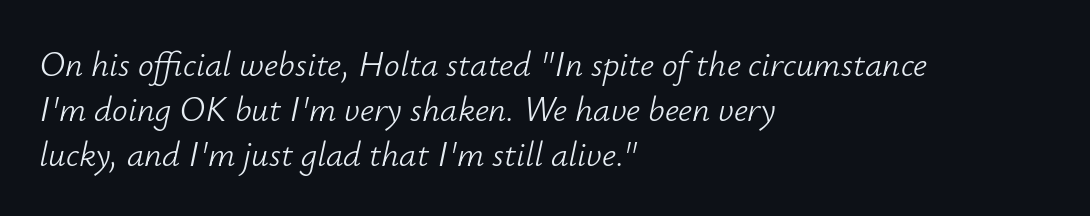
The image shows 35 px light type, italic (leaning right); set left-aligned, normal line spacing (1.28x), normal letter spacing, not underlined; low stroke contrast and a small x-height.
